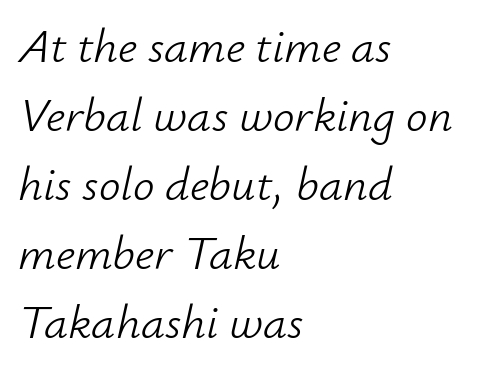
Q: Is the text bold? A: No.
Q: Is the text italic (slanted)? A: Yes, it leans right by about 12 degrees.
Q: Is the text underlined? A: No.
Q: How is the paragraph aligned? A: Left-aligned.
Q: Is the spacing between letters normal or unusually wide? A: Normal.
Q: Is the spacing between lines tight, normal or loose? A: Normal.
Q: Width (condensed, normal, or wide)? A: Normal.
Q: Stroke contrast? A: Low.
Q: x-height? A: Small.
Q: Monospaced? A: No.
